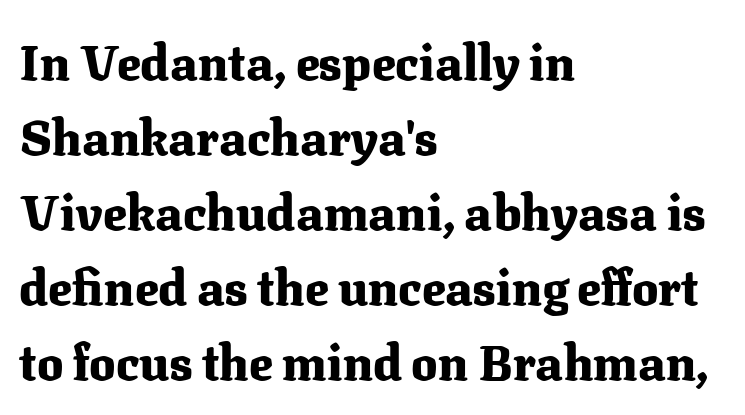
Q: Is the text bold? A: Yes.
Q: Is the text italic (slanted)? A: No, it is upright.
Q: Is the typeface a serif or a sans-serif typeface? A: Serif.
Q: Is the text underlined? A: No.
Q: How is the paragraph aligned? A: Left-aligned.
Q: Is the spacing between letters normal or unusually wide? A: Normal.
Q: Is the spacing between lines tight, normal or loose? A: Normal.
Q: Width (condensed, normal, or wide)? A: Normal.
Q: Stroke contrast? A: Medium.
Q: x-height? A: Medium.
Q: Monospaced? A: No.
